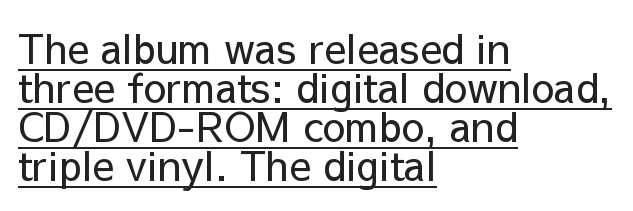
Compared with a centered layout, this one pins lines to the left instead. Leading is clearly below the norm, producing a dense column. Stroke terminals: plain, sans-serif. Character widths vary here, with narrow letters taking less room than wide ones. Weight: regular or lighter.
